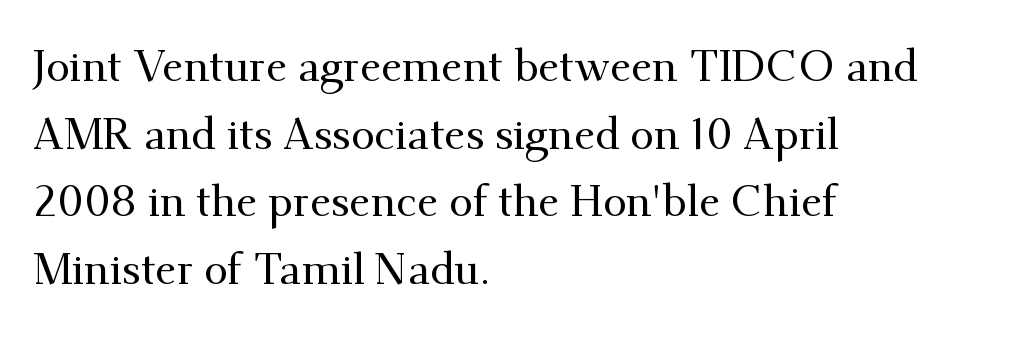
The image shows 43 px serif type, upright; set left-aligned, normal line spacing (1.57x), normal letter spacing, not underlined; medium stroke contrast and a small x-height.
